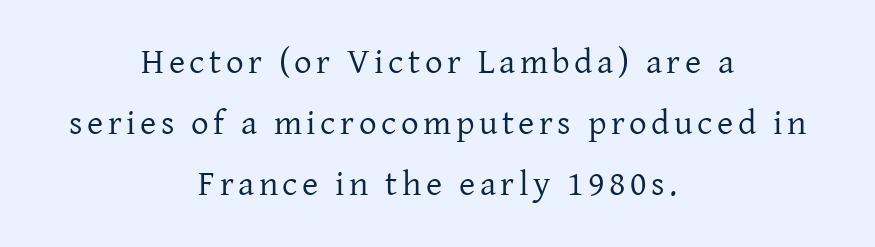
{"serif": "yes", "italic": "no", "bold": "no", "weight": "regular", "width": "normal", "stroke_contrast": "low", "x_height": "medium", "monospaced": "no", "underline": "no", "align": "center", "line_spacing_ratio": 1.74, "glyph_px": 35}
